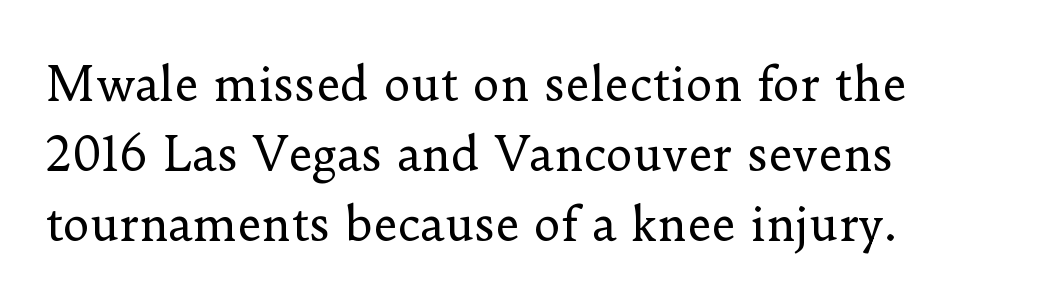
Every character sits straight up, as roman type does. These lines are rendered in a variable-pitch font. These lines keep a tight, regular rhythm from letter to letter. Bare-footed words on every line. Is the stroke heavy? The answer is a plain regular-or-lighter.
